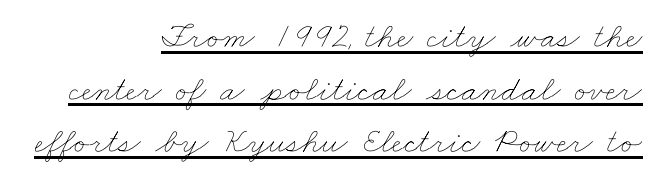
Proportional: the letters do not fall into vertical columns. Is there an underline? Yes — a line sits under the letters. Between one letter and the next there's only the usual sliver of space. Letters have the restrained weight of plain body copy at most. This rendering uses right alignment, leaving the left contour irregular.
